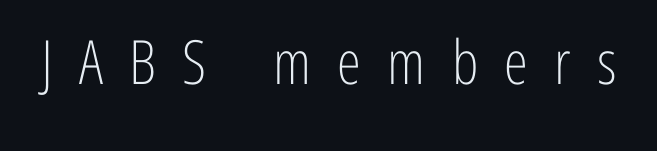
Posture: straight, roman, zero tilt. A typesetter would label this face a sans. Unmarked baselines from the first word to the last. The passage shown is typed in a proportional face where columns would drift.
